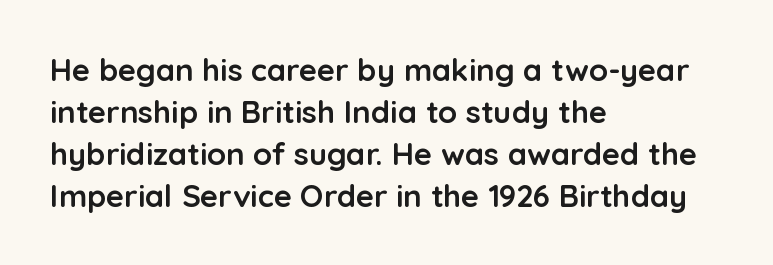
The image shows 31 px semibold sans-serif type, upright; set left-aligned, normal line spacing (1.35x), normal letter spacing, not underlined; low stroke contrast and a medium x-height.
